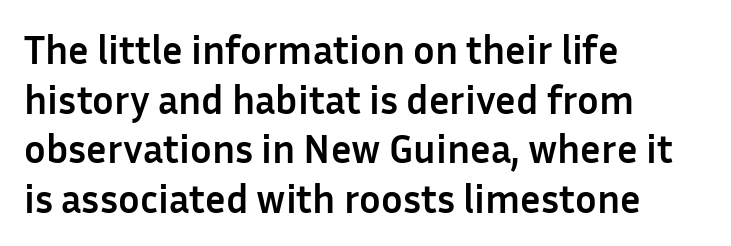
Q: Is the text bold? A: Yes.
Q: Is the text italic (slanted)? A: No, it is upright.
Q: Is the typeface a serif or a sans-serif typeface? A: Sans-serif.
Q: Is the text underlined? A: No.
Q: How is the paragraph aligned? A: Left-aligned.
Q: Is the spacing between letters normal or unusually wide? A: Normal.
Q: Width (condensed, normal, or wide)? A: Normal.
Q: Stroke contrast? A: Low.
Q: x-height? A: Medium.
Q: Monospaced? A: No.
